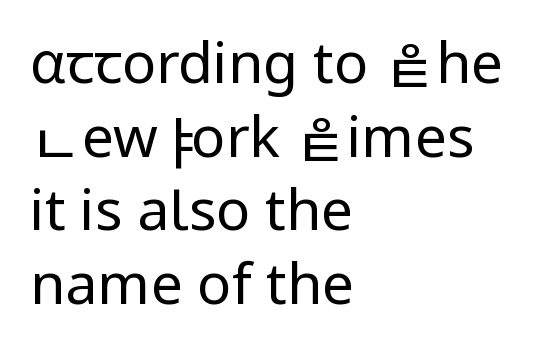
The rendering uses natural spacing where letterforms have individual widths. These lines are composed in type without serifs. Visually the block forms a straight wall on the left and a jagged coastline on the right. These glyphs show unthickened strokes, regular width or finer. There is no visible air inserted between adjacent glyphs. Students, observe: this is what conventionally led text looks like.
